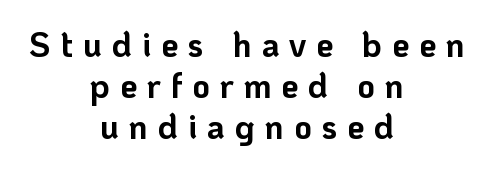
You can tell from the bare stems that sans-serif type was used. A student would call this center alignment; a typographer would say set centered. The passage shown is typed in a proportional face where columns would drift. The axis of the letterforms is exactly vertical.
